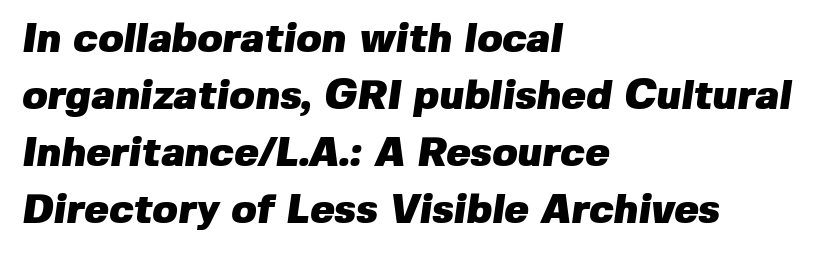
The image shows 41 px heavy sans-serif type; set left-aligned, normal line spacing (1.39x), normal letter spacing, not underlined; low stroke contrast and a medium x-height.
